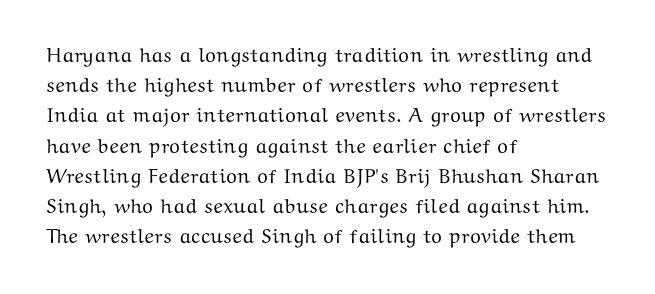
Words float on clear page, feet unadorned. Quick note: not italic, upright. Is there much room between lines? A standard amount, neither cramped nor airy. This sample is left-justified, so line endings fall wherever the words run out. Between one letter and the next there's only the usual sliver of space.
